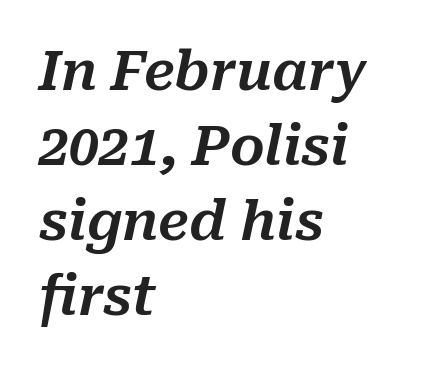
If you measured baseline to baseline, you'd find a middling distance. Left-aligned paragraph, ragged on the right. Tracking here is standard; glyphs follow each other at the usual distance. Looking at the ascenders, they clearly lean. A clean baseline with only descenders dipping below it.
